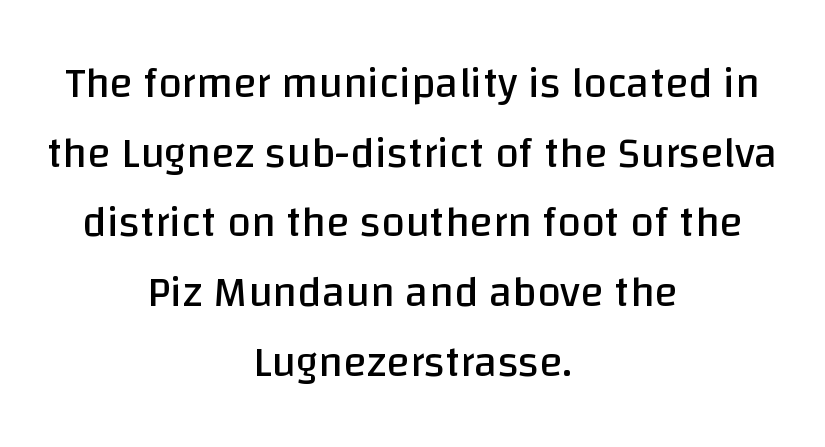
Each letter keeps its own natural width here, so spacing adapts to shape. The gap between lines stays unmarked. It's the straight-up-and-down kind of type. Students, note that the glyphs here touch the page at normal intervals.
